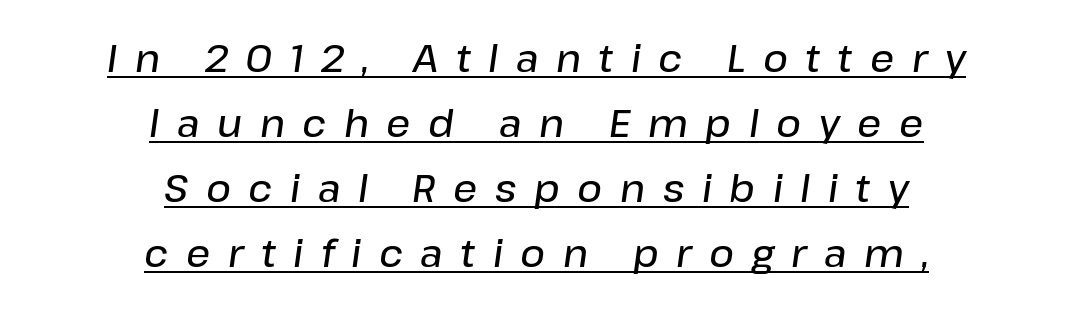
The image shows 38 px semibold type, italic (leaning right); set centered, line spacing 1.71x, unusually wide letter spacing (+0.46 em), underlined; low stroke contrast and a medium x-height.
